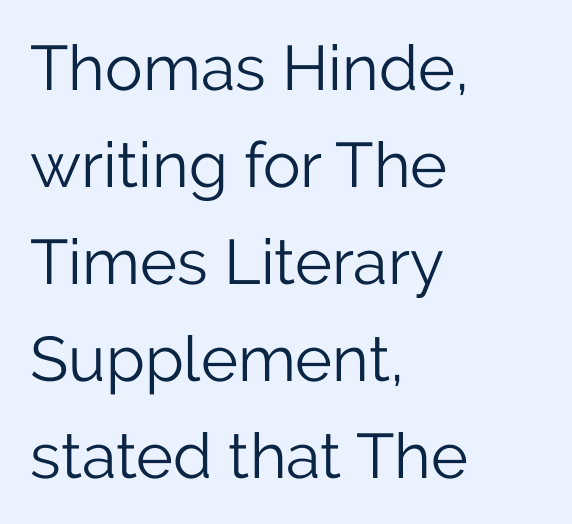
The image shows 63 px light sans-serif type, upright; set left-aligned, normal line spacing (1.54x), normal letter spacing, not underlined; low stroke contrast and a medium x-height.
